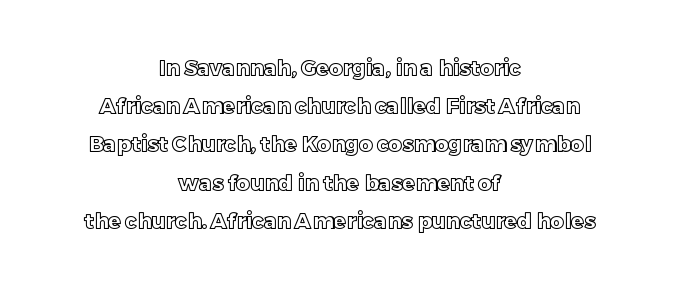
Q: Is the text italic (slanted)? A: No, it is upright.
Q: Is the text underlined? A: No.
Q: How is the paragraph aligned? A: Centered.
Q: Is the spacing between letters normal or unusually wide? A: Normal.
